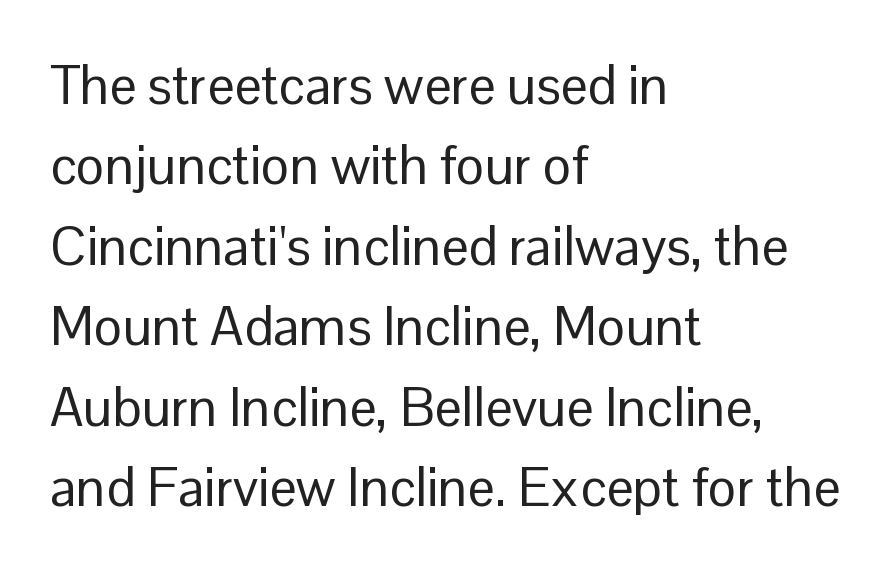
{"serif": "no", "italic": "no", "bold": "no", "weight": "regular", "width": "normal", "stroke_contrast": "low", "x_height": "medium", "monospaced": "no", "underline": "no", "align": "left", "line_spacing": "normal", "line_spacing_ratio": 1.49, "letter_spacing": "normal", "letter_spacing_em": 0.0, "glyph_px": 54}
